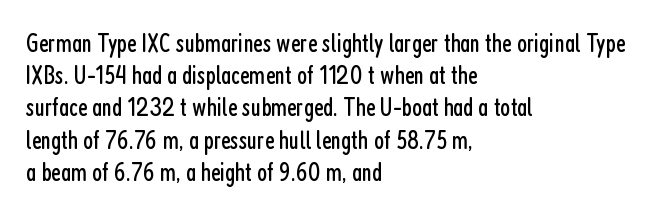
The image shows 26 px text type, upright; set left-aligned, line spacing 1.24x, normal letter spacing, not underlined.
